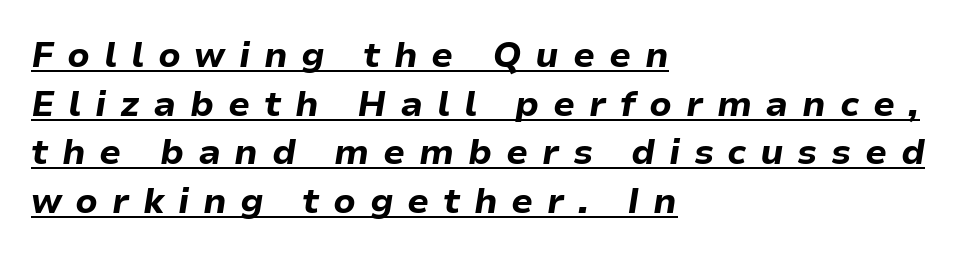
{"italic": "yes", "lean": "right", "slant_degrees": 9, "bold": "yes", "weight": "bold", "width": "normal", "stroke_contrast": "low", "x_height": "medium", "monospaced": "no", "underline": "yes", "align": "left", "line_spacing": "normal", "line_spacing_ratio": 1.39, "letter_spacing": "wide", "letter_spacing_em": 0.39, "glyph_px": 35}
